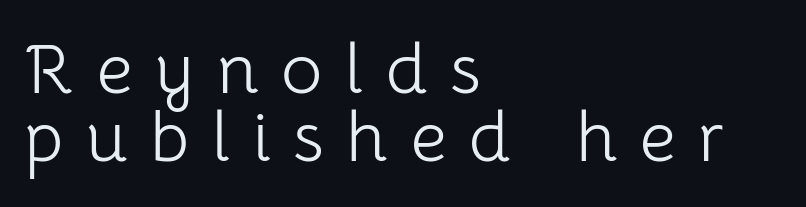
{"serif": "no", "italic": "no", "bold": "no", "weight": "light", "width": "normal", "stroke_contrast": "low", "x_height": "medium", "monospaced": "no", "underline": "no", "align": "left", "line_spacing": "tight", "line_spacing_ratio": 0.96, "letter_spacing": "wide", "letter_spacing_em": 0.32, "glyph_px": 71}
